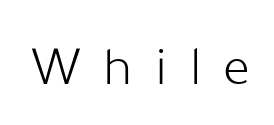
The passage shown is not underscored anywhere. In terms of letterspacing, this is a distinctly airy, spread setting. The axis of the letterforms is exactly vertical. Ink coverage per letter is moderate at most. A typesetter would call this proportional, since set widths differ per character.
